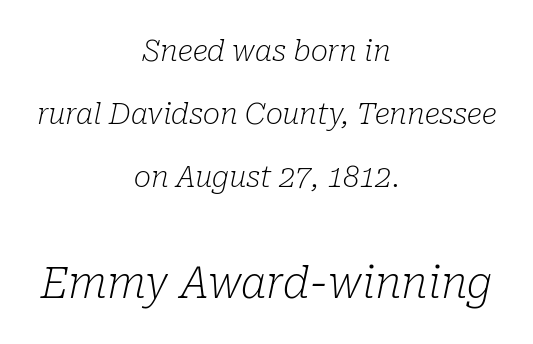
Q: Is the text bold? A: No.
Q: Is the text italic (slanted)? A: Yes, it leans right by about 10 degrees.
Q: Is the typeface a serif or a sans-serif typeface? A: Serif.
Q: Is the text underlined? A: No.
Q: How is the paragraph aligned? A: Centered.
Q: Is the spacing between letters normal or unusually wide? A: Normal.
Q: Is the spacing between lines tight, normal or loose? A: Loose.
Q: Which block of text is set in a larger size, the first (top) or the second (bottom)? A: The second (bottom) one.
Q: Width (condensed, normal, or wide)? A: Normal.
Q: Stroke contrast? A: Low.
Q: x-height? A: Medium.
Q: Monospaced? A: No.
